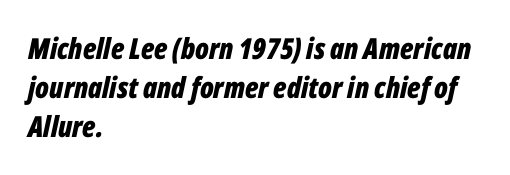
The image shows 29 px bold, condensed type, italic (leaning right); set left-aligned, normal line spacing (1.35x), normal letter spacing, not underlined; low stroke contrast and a medium x-height.
